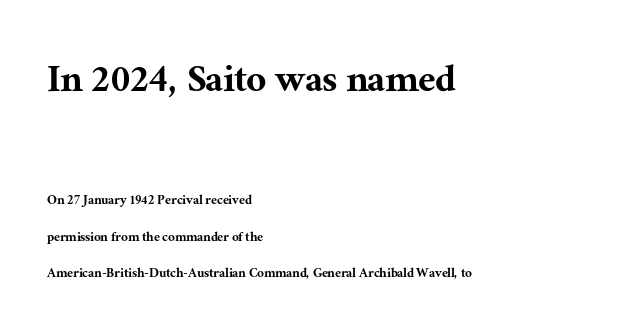
{"serif": "yes", "italic": "no", "width": "normal", "stroke_contrast": "medium", "x_height": "medium", "monospaced": "no", "underline": "no", "align": "left", "line_spacing": "loose", "line_spacing_ratio": 2.43, "letter_spacing": "normal", "letter_spacing_em": 0.0, "larger_block": "first", "size_ratio": 2.93, "glyph_px": 44}
